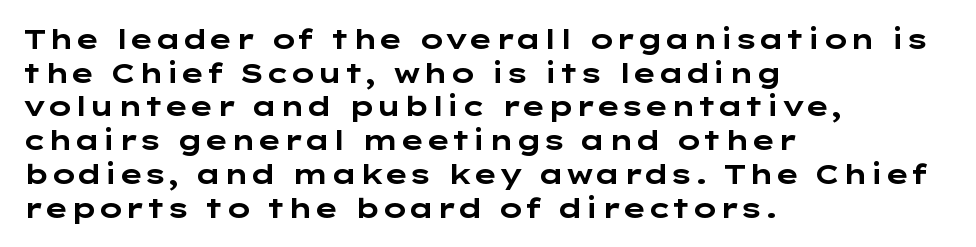
Q: Is the text bold? A: Yes.
Q: Is the text italic (slanted)? A: No, it is upright.
Q: Is the text underlined? A: No.
Q: How is the paragraph aligned? A: Left-aligned.
Q: Is the spacing between letters normal or unusually wide? A: Normal.
Q: Is the spacing between lines tight, normal or loose? A: Normal.
